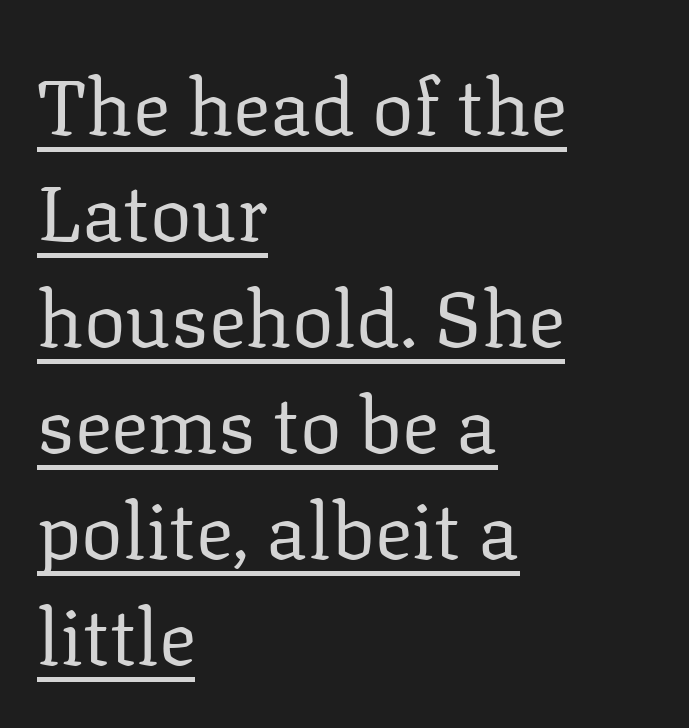
The image shows 78 px regular-weight serif type, upright; set left-aligned, normal line spacing (1.36x), normal letter spacing, underlined; low stroke contrast and a medium x-height.
